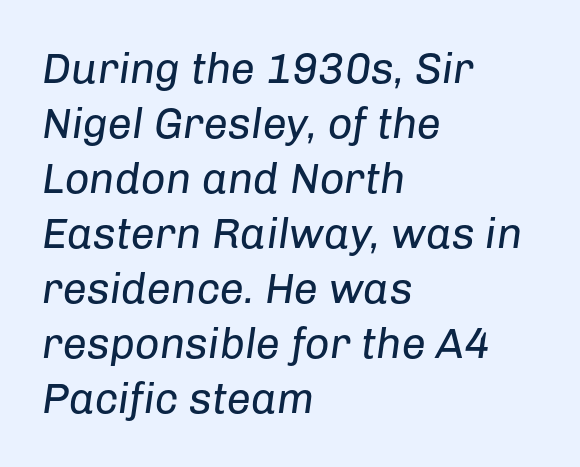
The image shows 43 px regular-weight type, italic (leaning right); set left-aligned, normal line spacing (1.28x), normal letter spacing, not underlined; low stroke contrast and a medium x-height.
